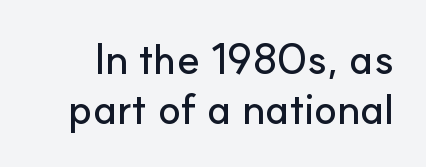
The image shows 42 px sans-serif type, upright; set line spacing 1.19x, normal letter spacing, not underlined; low stroke contrast and a small x-height.
